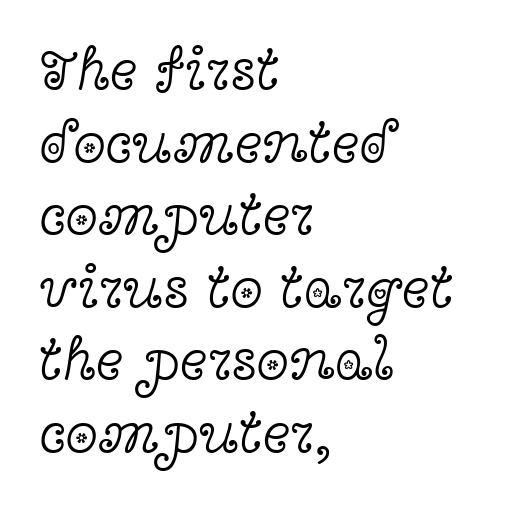
{"serif": "yes", "bold": "no", "weight": "light", "width": "wide", "x_height": "medium", "monospaced": "no", "underline": "no", "align": "left", "line_spacing_ratio": 1.23, "letter_spacing": "normal", "letter_spacing_em": 0.0, "glyph_px": 59}
